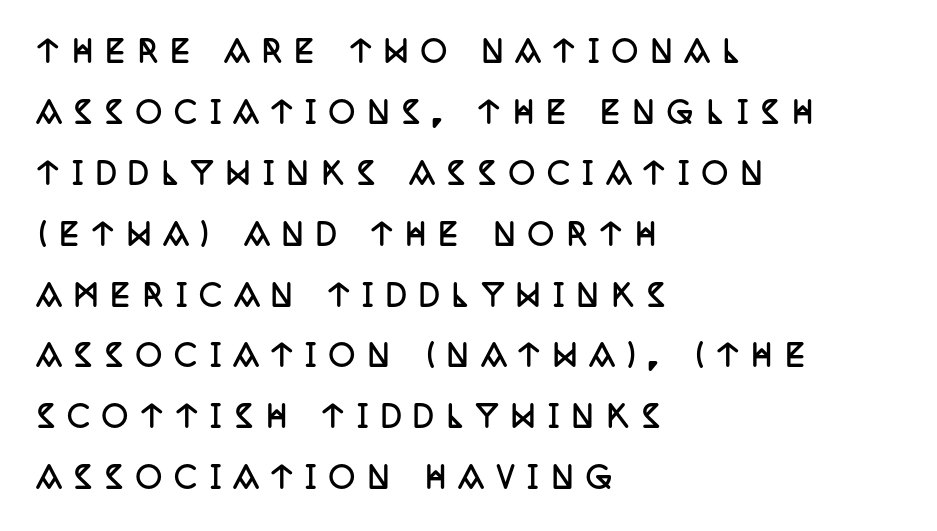
{"serif": "yes", "italic": "no", "bold": "yes", "weight": "semibold", "width": "condensed", "stroke_contrast": "low", "x_height": "large", "monospaced": "no", "underline": "no", "align": "left", "line_spacing": "loose", "line_spacing_ratio": 2.1, "letter_spacing": "wide", "letter_spacing_em": 0.44, "glyph_px": 29}
